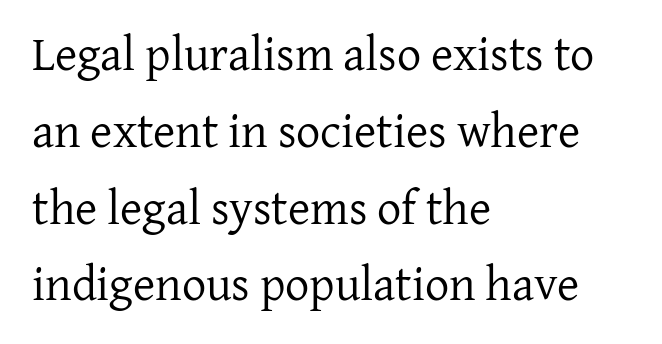
The image shows 48 px regular-weight serif type, upright; set left-aligned, normal line spacing (1.6x), normal letter spacing, not underlined; low stroke contrast and a medium x-height.
